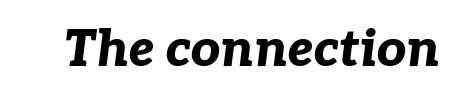
{"italic": "yes", "lean": "right", "slant_degrees": 7, "bold": "yes", "weight": "bold", "width": "normal", "stroke_contrast": "low", "x_height": "medium", "monospaced": "no", "underline": "no", "letter_spacing": "normal", "letter_spacing_em": 0.0, "glyph_px": 51}
